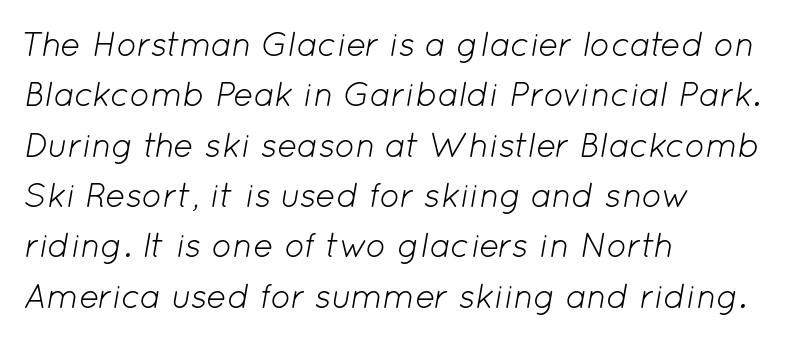
If you drew a line through each stem, it would be angled. How are the letters spaced? Ordinarily, with no added tracking. Do the characters align in a grid? No, the font is proportional. Quick note: interline space is typical. The rag falls on the right side of this text block. Nobody drew a line under any word here.
